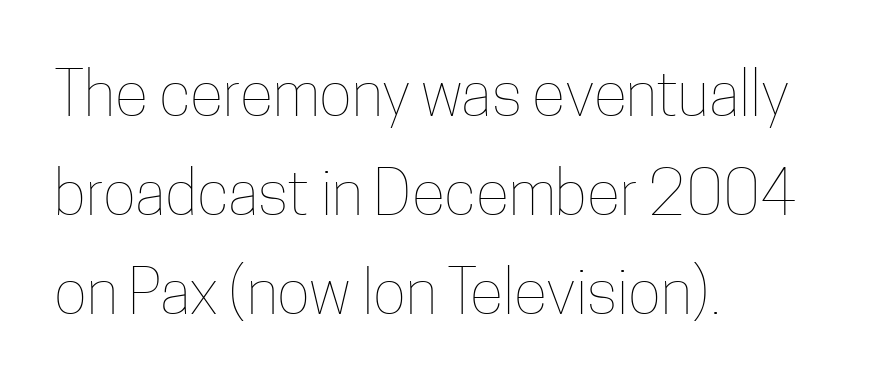
The image shows 62 px thin, condensed type, upright; set left-aligned, normal line spacing (1.6x), normal letter spacing, not underlined; low stroke contrast and a medium x-height.
